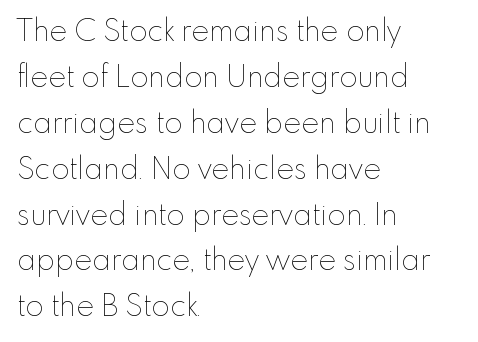
Q: Is the text bold? A: No.
Q: Is the text italic (slanted)? A: No, it is upright.
Q: Is the text underlined? A: No.
Q: How is the paragraph aligned? A: Left-aligned.
Q: Is the spacing between letters normal or unusually wide? A: Normal.
Q: Is the spacing between lines tight, normal or loose? A: Normal.
Q: Width (condensed, normal, or wide)? A: Normal.
Q: Stroke contrast? A: Low.
Q: x-height? A: Small.
Q: Monospaced? A: No.
